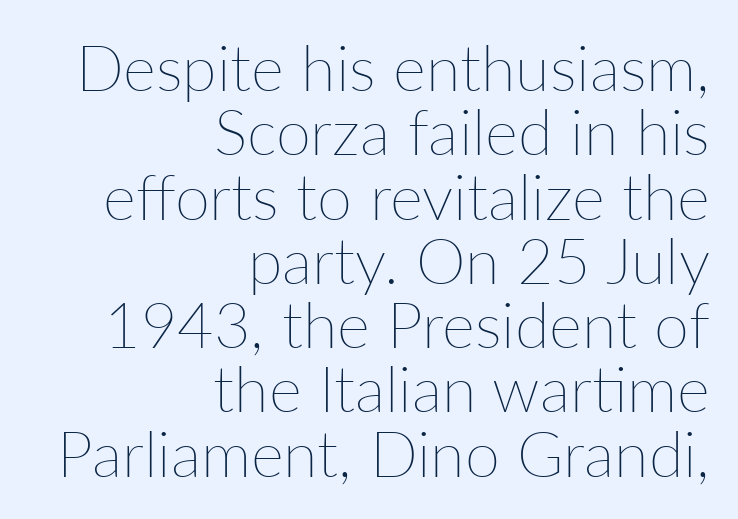
The image shows 63 px thin type, upright; set right-aligned, tight line spacing (1.02x), normal letter spacing, not underlined; low stroke contrast and a medium x-height.
